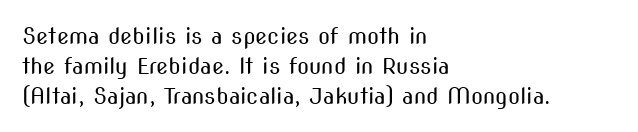
Q: Is the text bold? A: No.
Q: Is the text italic (slanted)? A: No, it is upright.
Q: Is the text underlined? A: No.
Q: How is the paragraph aligned? A: Left-aligned.
Q: Is the spacing between letters normal or unusually wide? A: Normal.
Q: Is the spacing between lines tight, normal or loose? A: Normal.
